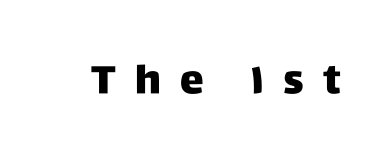
The image shows 40 px sans-serif type, upright; set unusually wide letter spacing (+0.49 em), not underlined; low stroke contrast and a large x-height.
